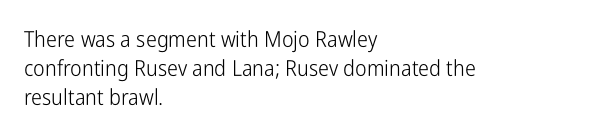
Q: Is the text bold? A: No.
Q: Is the text italic (slanted)? A: No, it is upright.
Q: Is the text underlined? A: No.
Q: How is the paragraph aligned? A: Left-aligned.
Q: Is the spacing between letters normal or unusually wide? A: Normal.
Q: Is the spacing between lines tight, normal or loose? A: Normal.
